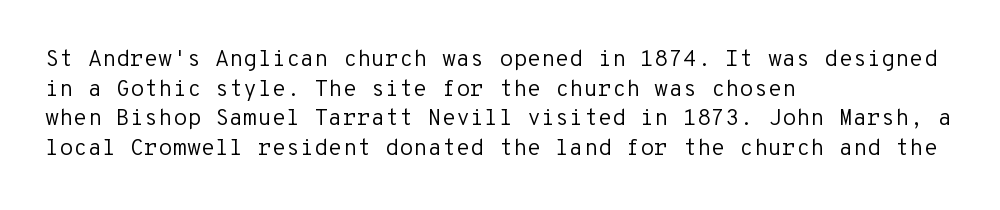
Q: Is the text bold? A: No.
Q: Is the text italic (slanted)? A: No, it is upright.
Q: Is the text underlined? A: No.
Q: How is the paragraph aligned? A: Left-aligned.
Q: Is the spacing between letters normal or unusually wide? A: Normal.
Q: Is the spacing between lines tight, normal or loose? A: Normal.
